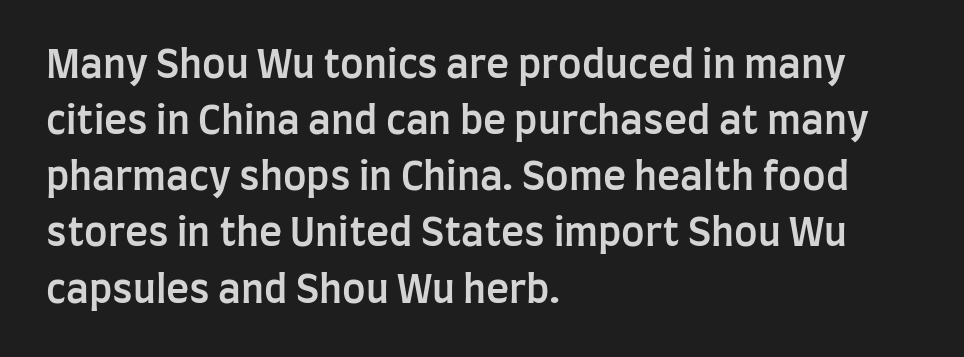
Typographically, this falls in the sans-serif category. Nothing unusual about the tracking: characters are spaced as the font intends. Rendered with straight, roman letterforms. The space directly below the letters is spotless. Each letter keeps its own natural width here, so spacing adapts to shape.
